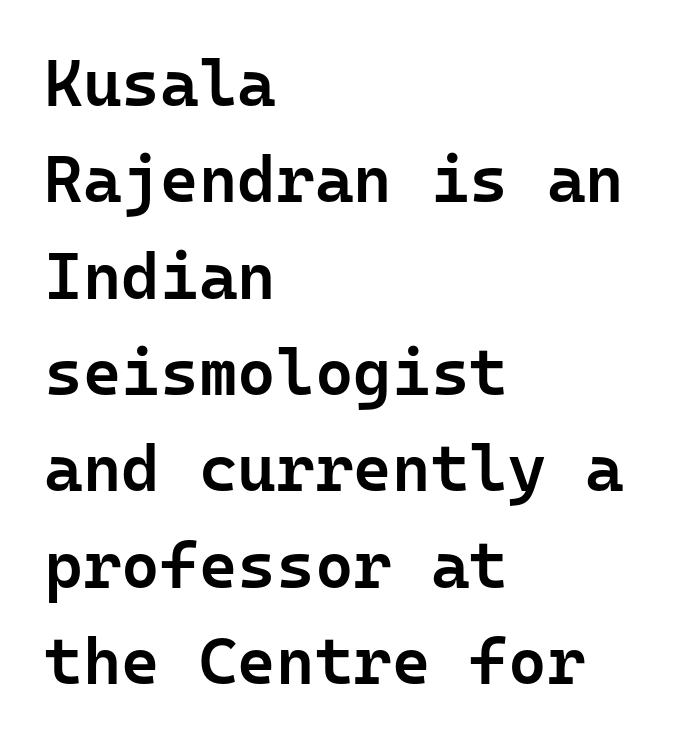
Serifs: no, the terminals of the letterforms are clean. You could count columns in this text — the font is strictly monospaced. The face used here is rendered with its standard letterfit. The typesetting leans somewhat heavy: a semibold. Style check: upright. Check the space under the baseline: it is left empty.
